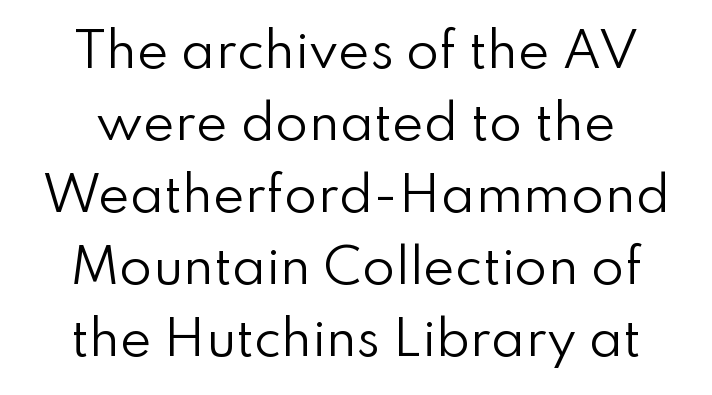
{"serif": "no", "italic": "no", "bold": "no", "weight": "regular", "width": "normal", "stroke_contrast": "low", "x_height": "small", "monospaced": "no", "underline": "no", "line_spacing": "normal", "line_spacing_ratio": 1.5, "letter_spacing": "normal", "letter_spacing_em": 0.0, "glyph_px": 48}
